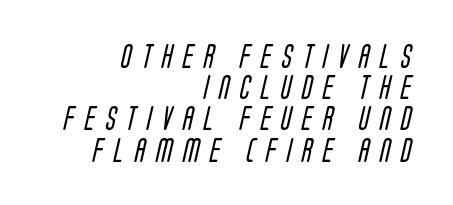
The image shows 24 px text type; set right-aligned, normal line spacing (1.3x), unusually wide letter spacing (+0.44 em), not underlined.
